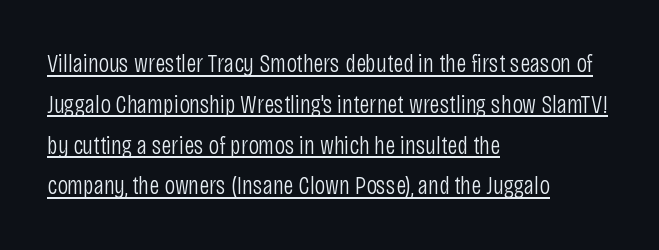
The lettering stays uniformly vertical, giving the passage a roman look. In designer terms, the underline attribute is active on this setting. Unbolded letterforms with no extra heft. If you drew a ruler down the left edge, every line would touch it. The passage shown stacks its lines at a standard gap. Tracking value appears to be zero — textbook default spacing.
